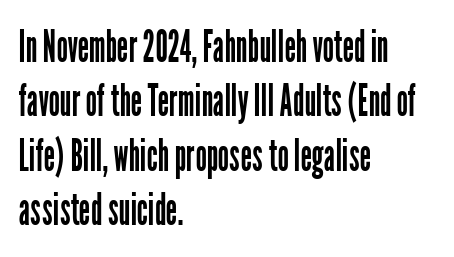
The image shows 45 px regular-weight, condensed sans-serif type, upright; set left-aligned, line spacing 1.21x, normal letter spacing, not underlined; low stroke contrast and a medium x-height.
